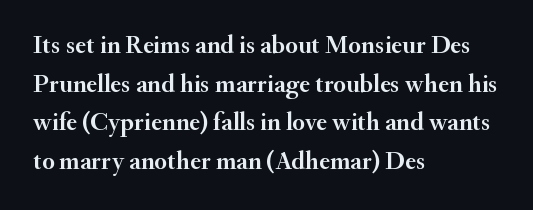
{"italic": "no", "underline": "no", "align": "left", "line_spacing": "normal", "line_spacing_ratio": 1.49, "letter_spacing": "normal", "letter_spacing_em": 0.0, "glyph_px": 26}
